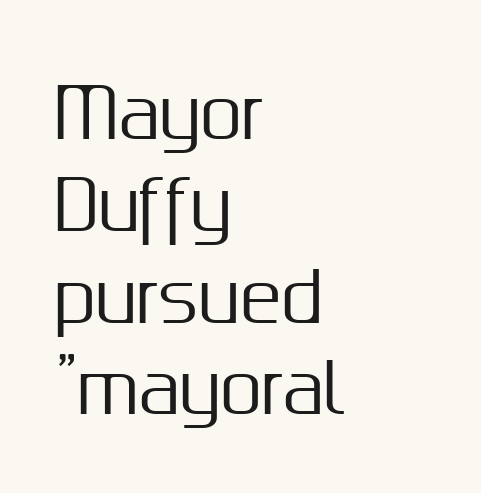
Q: Is the text italic (slanted)? A: No, it is upright.
Q: Is the typeface a serif or a sans-serif typeface? A: Sans-serif.
Q: Is the text underlined? A: No.
Q: How is the paragraph aligned? A: Left-aligned.
Q: Is the spacing between letters normal or unusually wide? A: Normal.
Q: Is the spacing between lines tight, normal or loose? A: Normal.
Q: Width (condensed, normal, or wide)? A: Normal.
Q: Stroke contrast? A: Medium.
Q: x-height? A: Medium.
Q: Monospaced? A: No.
